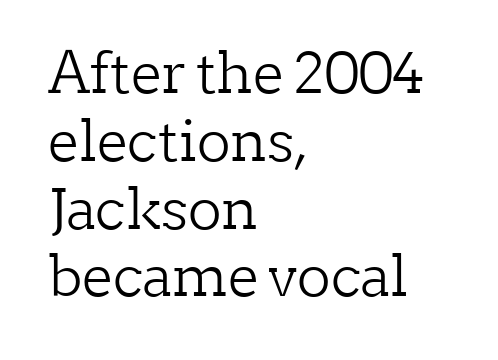
The image shows 56 px light serif type, upright; set left-aligned, line spacing 1.21x, normal letter spacing, not underlined; low stroke contrast and a medium x-height.
